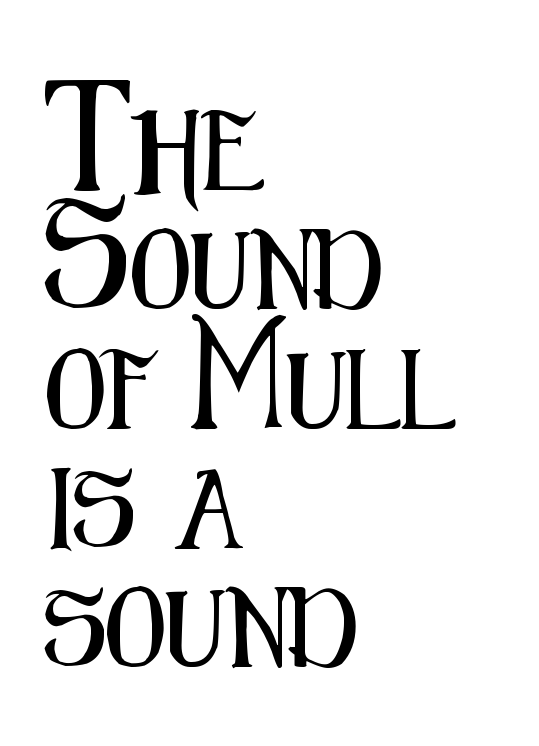
{"italic": "no", "width": "condensed", "stroke_contrast": "medium", "x_height": "medium", "monospaced": "no", "underline": "no", "align": "left", "line_spacing": "normal", "line_spacing_ratio": 1.51, "letter_spacing": "normal", "letter_spacing_em": 0.0, "glyph_px": 79}
